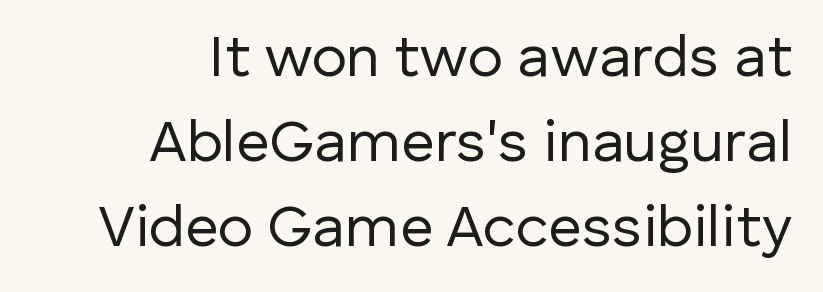
These lines are rendered in a variable-pitch font. The font family rendered here belongs to the sans-serif group. Nothing heavy about these letters — not bold at all. There is no visible air inserted between adjacent glyphs. Notice how the stems are strictly vertical — no italics here. The specimen omits any rule beneath the text block's lines.
